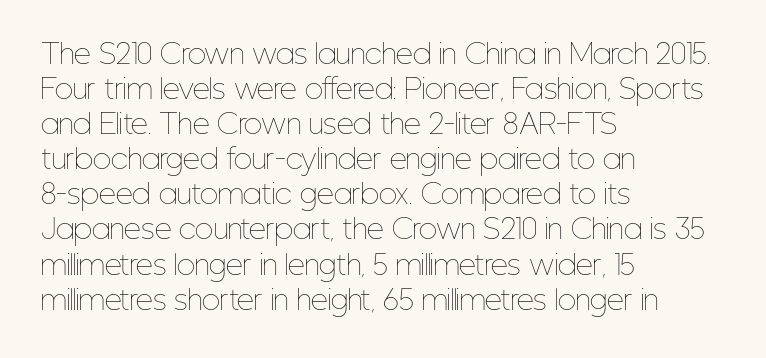
The image shows 27 px text type, upright; set left-aligned, normal line spacing (1.3x), normal letter spacing, not underlined.
